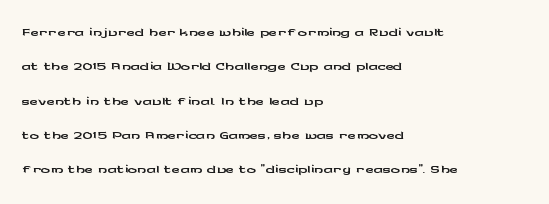
If you drew a ruler down the left edge, every line would touch it. Any mark beneath the type? The region is blank. Vertical spacing — default. It's the straight-up-and-down kind of type.
